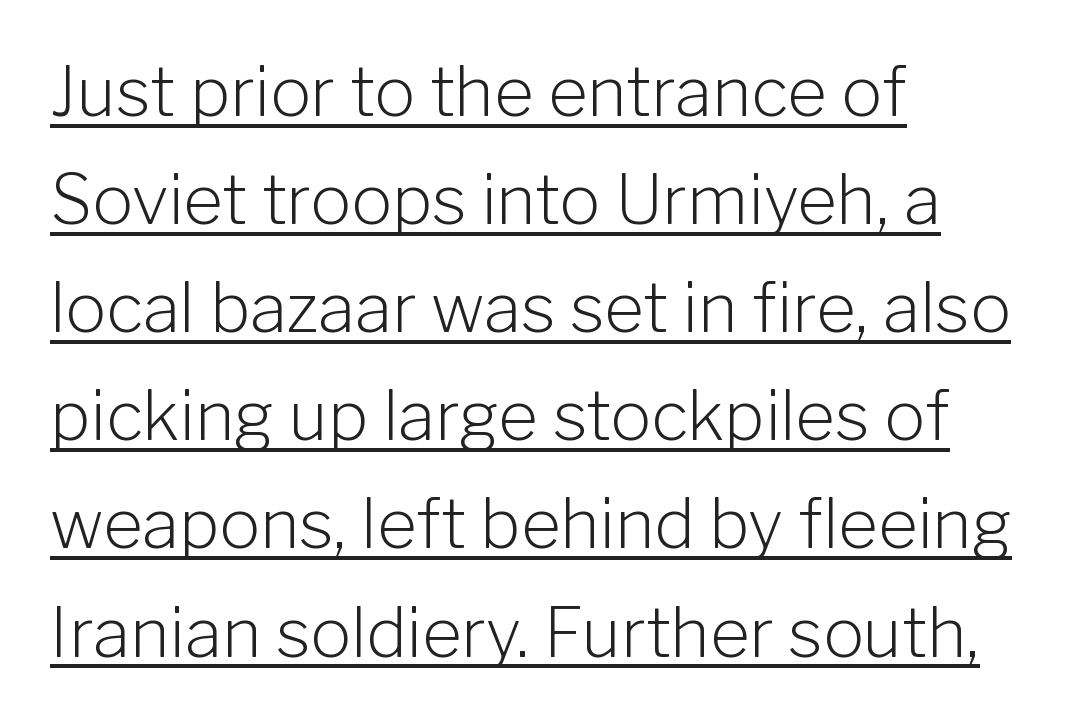
The image shows 68 px light sans-serif type, upright; set left-aligned, normal line spacing (1.59x), normal letter spacing, underlined; low stroke contrast and a medium x-height.
